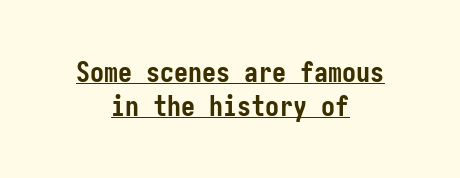
{"serif": "no", "italic": "no", "bold": "yes", "weight": "semibold", "width": "condensed", "stroke_contrast": "low", "x_height": "medium", "underline": "yes", "align": "center", "line_spacing_ratio": 1.21, "letter_spacing": "normal", "letter_spacing_em": 0.0, "glyph_px": 28}
